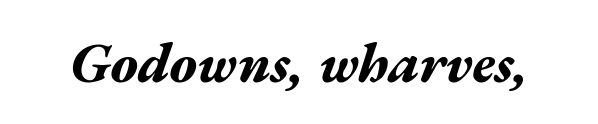
Q: Is the text bold? A: Yes.
Q: Is the text italic (slanted)? A: Yes, it leans right by about 17 degrees.
Q: Is the text underlined? A: No.
Q: Is the spacing between letters normal or unusually wide? A: Normal.
Q: Width (condensed, normal, or wide)? A: Wide.
Q: Stroke contrast? A: Medium.
Q: x-height? A: Medium.
Q: Monospaced? A: No.
